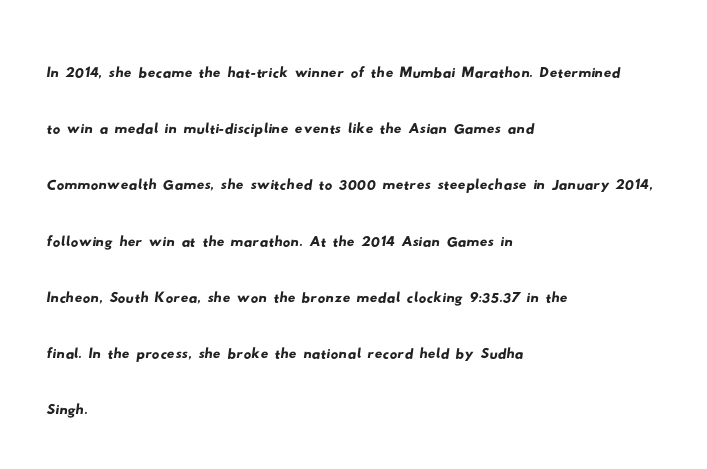
Q: Is the typeface a serif or a sans-serif typeface? A: Sans-serif.
Q: Is the text underlined? A: No.
Q: How is the paragraph aligned? A: Left-aligned.
Q: Is the spacing between letters normal or unusually wide? A: Normal.
Q: Is the spacing between lines tight, normal or loose? A: Normal.
Q: Width (condensed, normal, or wide)? A: Wide.
Q: Stroke contrast? A: Low.
Q: x-height? A: Small.
Q: Monospaced? A: No.
